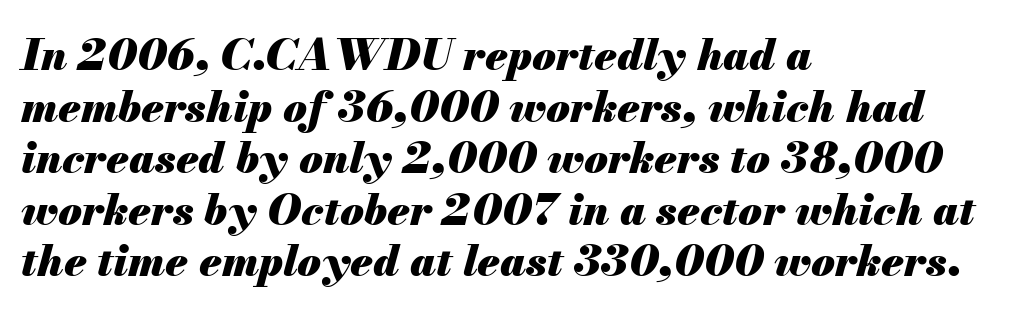
Do the characters align in a grid? No, the font is proportional. Slanted lettering throughout. Type without underlining. What weight is shown? A full bold with thick strokes. The face used here is rendered with its standard letterfit. Short and long lines alike share a common starting point at left.
